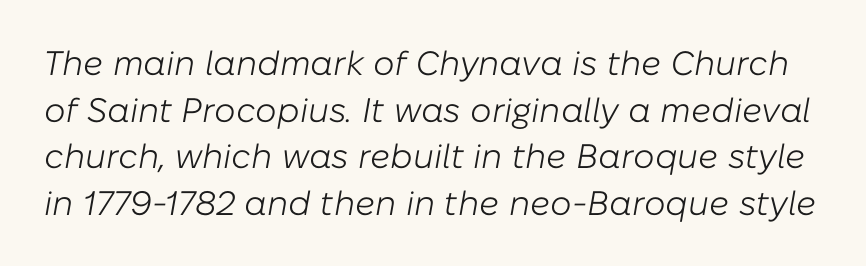
Evenly set lines give the paragraph a standard silhouette. Is this a fixed-width face? No — the glyphs have proportional, varying widths. The lettering tilts uniformly, giving the passage an italic look. Underline: absent. The letters look calm and open, with moderate or lighter stems. Tracking here is standard; glyphs follow each other at the usual distance.
